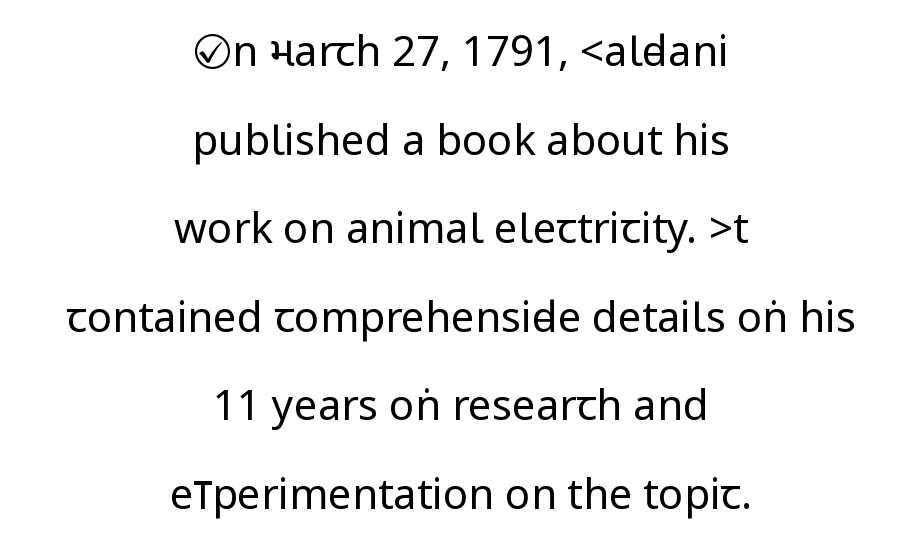
The leading is generous, giving the passage an open texture. Check the space under the baseline: it is left empty. Does the copy run flush right? No — it is centered line by line. Unbolded letterforms with no extra heft. Grotesque or geometric, the face here clearly has no serifs.
